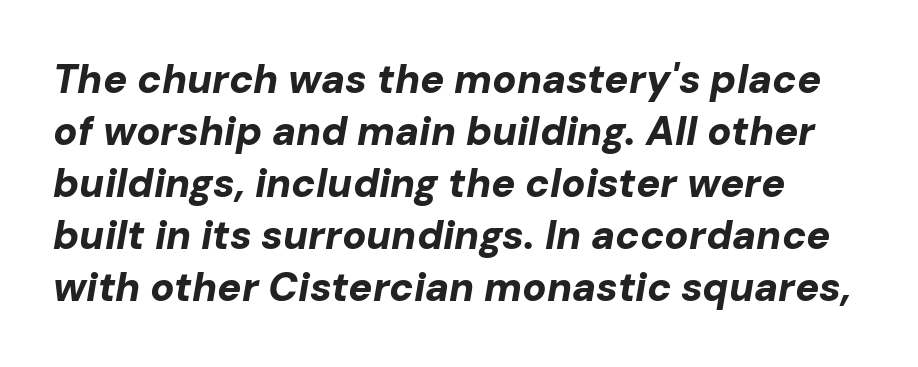
Q: Is the text bold? A: Yes.
Q: Is the text italic (slanted)? A: Yes, it leans right by about 10 degrees.
Q: Is the text underlined? A: No.
Q: Is the spacing between letters normal or unusually wide? A: Normal.
Q: Is the spacing between lines tight, normal or loose? A: Normal.
Q: Width (condensed, normal, or wide)? A: Normal.
Q: Stroke contrast? A: Low.
Q: x-height? A: Medium.
Q: Monospaced? A: No.
